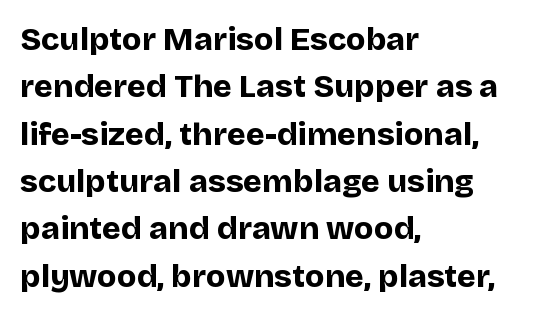
The setting favours the left margin, as ordinary paragraphs usually do. To sum up the face: it is a sans, with no serifs. Ordinary non-slanted type is in use. On the weight axis this lands at bold, roughly 700.
